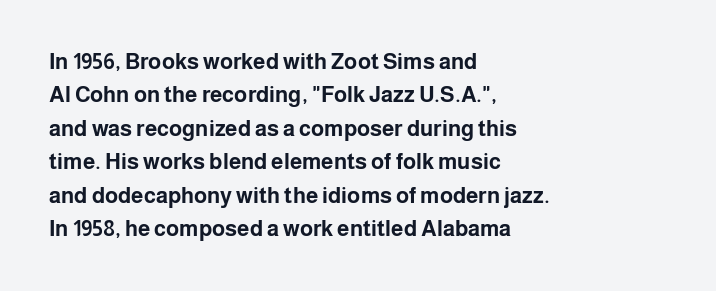
The image shows 22 px bold type, upright; set left-aligned, normal line spacing (1.52x), normal letter spacing, not underlined.
